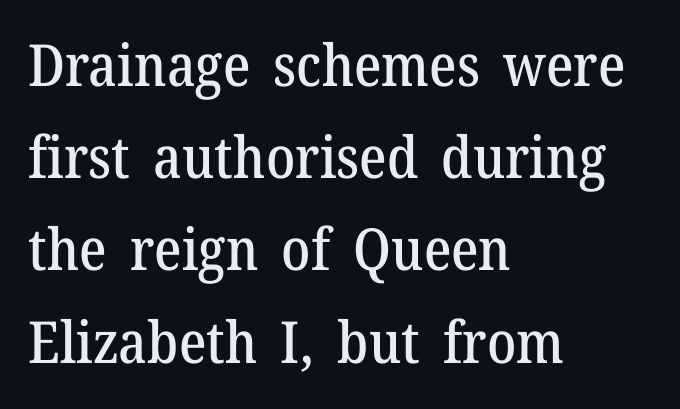
{"serif": "yes", "italic": "no", "width": "normal", "stroke_contrast": "medium", "x_height": "medium", "monospaced": "no", "underline": "no", "align": "left", "line_spacing": "normal", "line_spacing_ratio": 1.59, "letter_spacing": "normal", "letter_spacing_em": 0.0, "glyph_px": 58}
